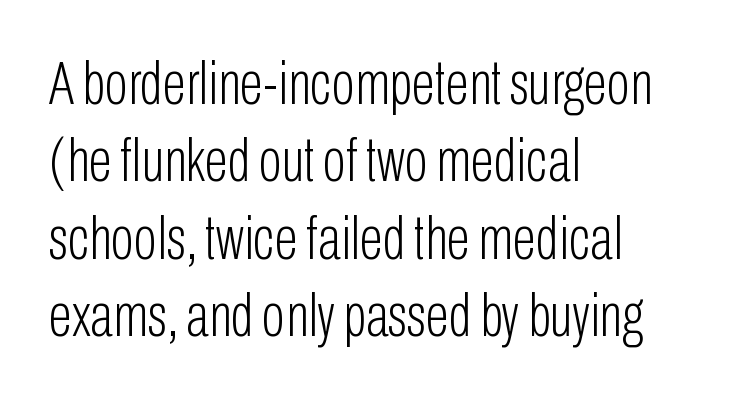
The image shows 62 px light, condensed sans-serif type, upright; set left-aligned, normal line spacing (1.25x), normal letter spacing, not underlined; low stroke contrast and a medium x-height.
